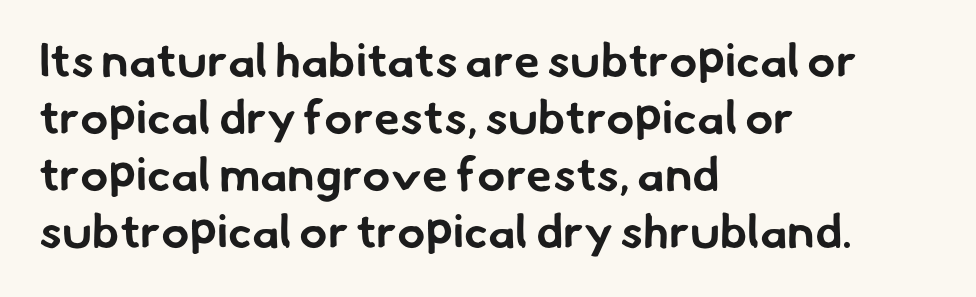
Is the type bold? Yes — the strokes are clearly thick and heavy. Is this a sans? Yes — the strokes have no serifs. A classic flush-left, rag-right setting is used for this passage. Each word holds together tightly as a unit, with standard inter-letter gaps.
